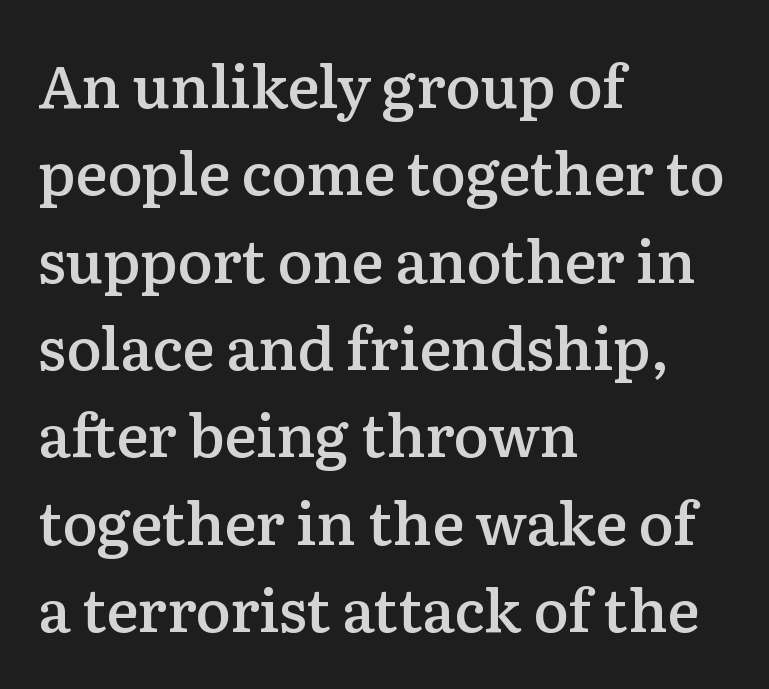
The image shows 59 px semibold serif type, upright; set left-aligned, normal line spacing (1.48x), normal letter spacing, not underlined; low stroke contrast and a medium x-height.
